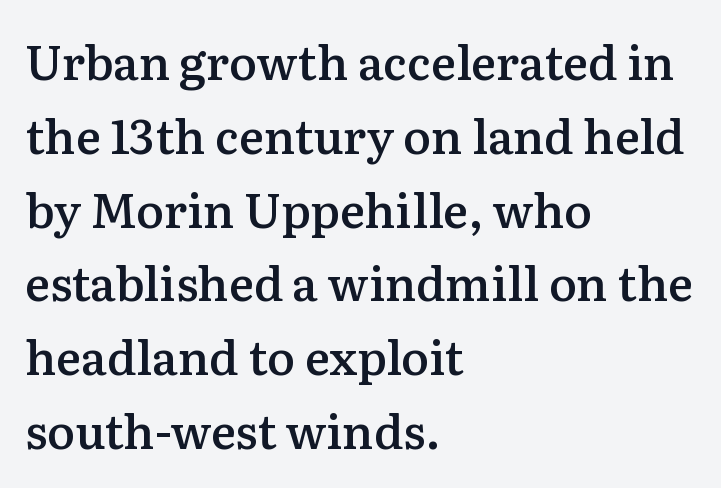
Q: Is the text bold? A: Semi-bold.
Q: Is the text italic (slanted)? A: No, it is upright.
Q: Is the typeface a serif or a sans-serif typeface? A: Serif.
Q: Is the text underlined? A: No.
Q: How is the paragraph aligned? A: Left-aligned.
Q: Is the spacing between letters normal or unusually wide? A: Normal.
Q: Is the spacing between lines tight, normal or loose? A: Normal.
Q: Width (condensed, normal, or wide)? A: Normal.
Q: Stroke contrast? A: Medium.
Q: x-height? A: Medium.
Q: Monospaced? A: No.
